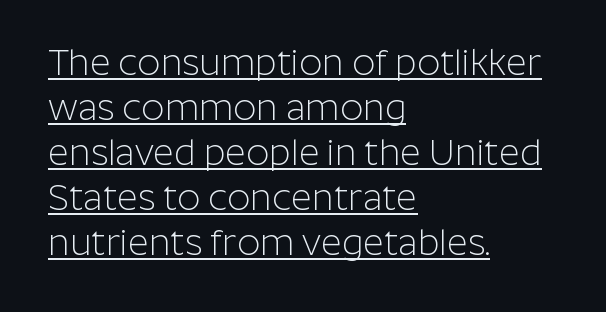
Q: Is the text bold? A: No.
Q: Is the text italic (slanted)? A: No, it is upright.
Q: Is the typeface a serif or a sans-serif typeface? A: Sans-serif.
Q: Is the text underlined? A: Yes.
Q: How is the paragraph aligned? A: Left-aligned.
Q: Is the spacing between letters normal or unusually wide? A: Normal.
Q: Is the spacing between lines tight, normal or loose? A: Normal.
Q: Width (condensed, normal, or wide)? A: Normal.
Q: Stroke contrast? A: Low.
Q: x-height? A: Medium.
Q: Monospaced? A: No.
